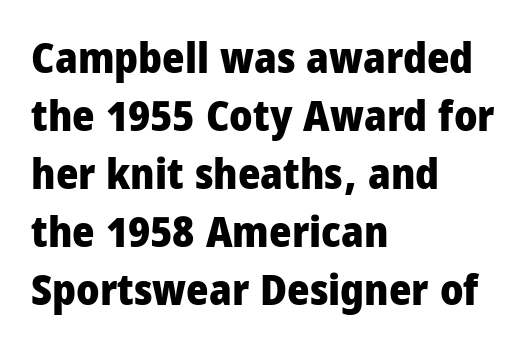
Stroke thickness is high; the sample reads as a true bold. The string is rendered with underlining switched off. Check where the strokes stop: nothing finishes them off — pure sans. The designer left line spacing at the default. Words appear dense and cohesive because spacing is normal.
